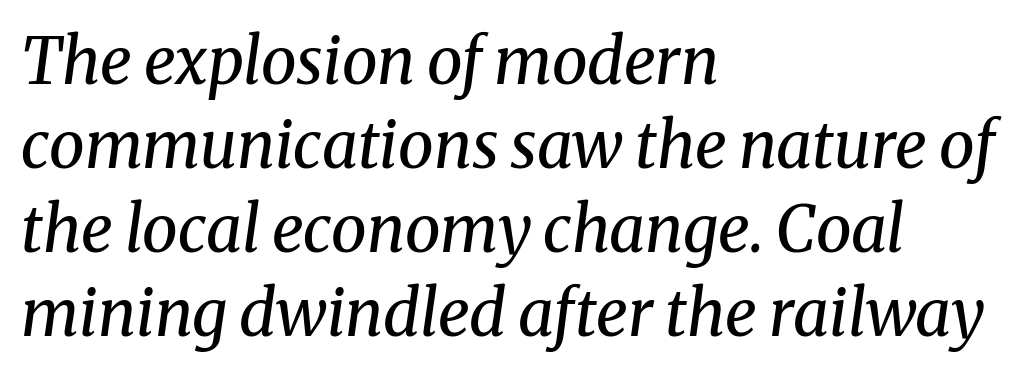
Q: Is the text bold? A: No.
Q: Is the text italic (slanted)? A: Yes, it leans right by about 8 degrees.
Q: Is the typeface a serif or a sans-serif typeface? A: Serif.
Q: Is the text underlined? A: No.
Q: How is the paragraph aligned? A: Left-aligned.
Q: Is the spacing between letters normal or unusually wide? A: Normal.
Q: Is the spacing between lines tight, normal or loose? A: Normal.
Q: Width (condensed, normal, or wide)? A: Normal.
Q: Stroke contrast? A: Medium.
Q: x-height? A: Medium.
Q: Monospaced? A: No.
